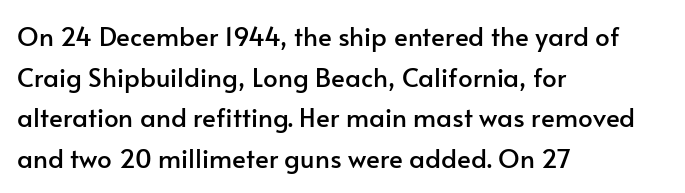
Q: Is the text italic (slanted)? A: No, it is upright.
Q: Is the text underlined? A: No.
Q: How is the paragraph aligned? A: Left-aligned.
Q: Is the spacing between letters normal or unusually wide? A: Normal.
Q: Is the spacing between lines tight, normal or loose? A: Normal.
